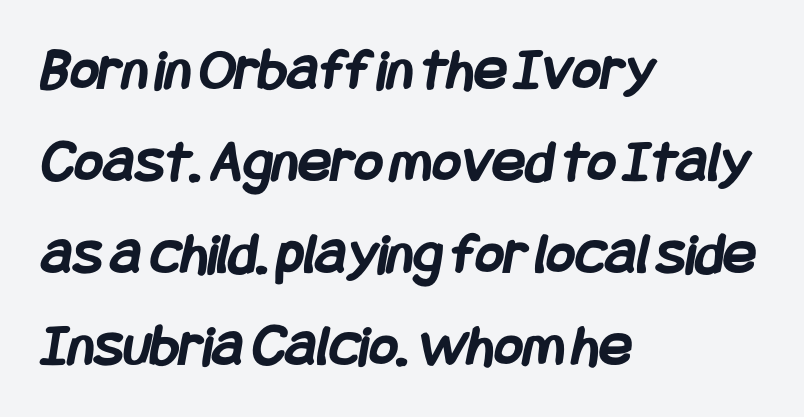
A typesetter would call this zero additional tracking. Note: no serifs on the glyphs. The rendering anchors every line to the left-hand side. Plain, unruled lines of type. Look at the stroke-to-counter ratio: heavy, a bold. In terms of leading, this rendering sits right in the middle.
